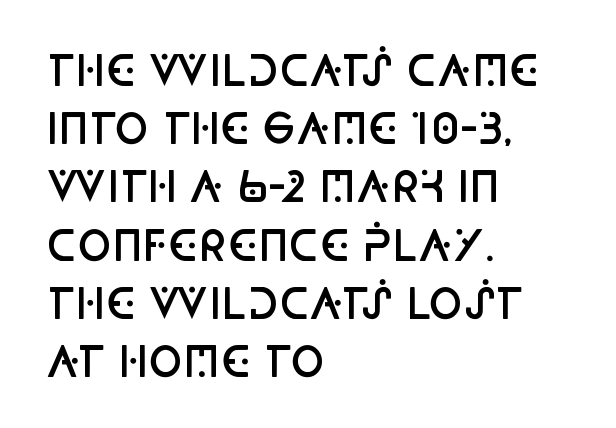
The image shows 41 px semibold, condensed sans-serif type, upright; set left-aligned, normal line spacing (1.42x), normal letter spacing, not underlined; low stroke contrast and a large x-height.
